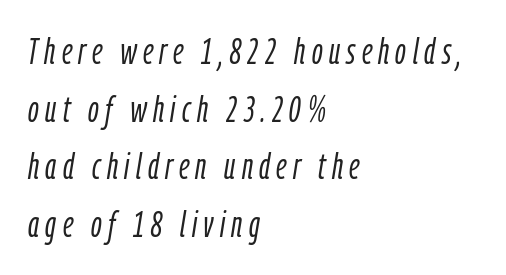
{"italic": "yes", "lean": "right", "slant_degrees": 9, "bold": "no", "weight": "light", "width": "condensed", "stroke_contrast": "low", "x_height": "medium", "monospaced": "no", "underline": "no", "align": "left", "line_spacing": "normal", "line_spacing_ratio": 1.56, "glyph_px": 37}
